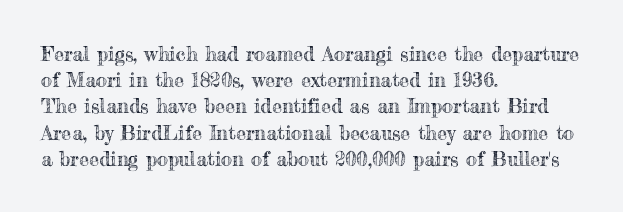
Q: Is the text italic (slanted)? A: No, it is upright.
Q: Is the text underlined? A: No.
Q: How is the paragraph aligned? A: Left-aligned.
Q: Is the spacing between letters normal or unusually wide? A: Normal.
Q: Is the spacing between lines tight, normal or loose? A: Normal.
